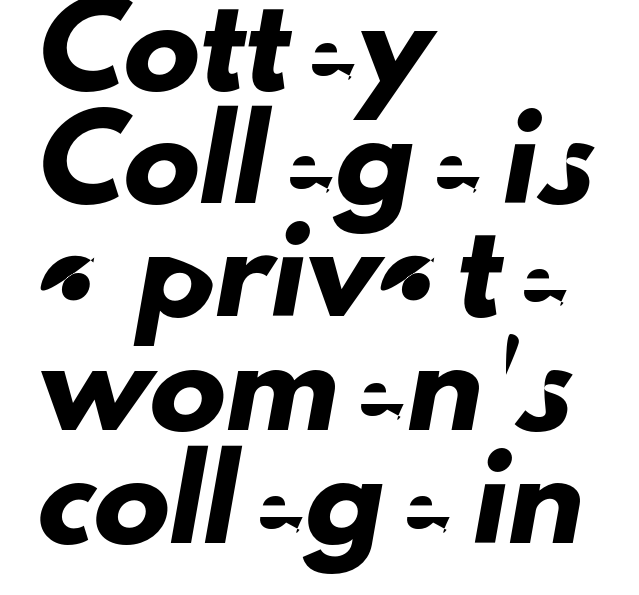
Q: Is the typeface a serif or a sans-serif typeface? A: Sans-serif.
Q: Is the text underlined? A: No.
Q: How is the paragraph aligned? A: Left-aligned.
Q: Is the spacing between letters normal or unusually wide? A: Normal.
Q: Is the spacing between lines tight, normal or loose? A: Normal.
Q: Width (condensed, normal, or wide)? A: Normal.
Q: Stroke contrast? A: Low.
Q: x-height? A: Small.
Q: Monospaced? A: No.
